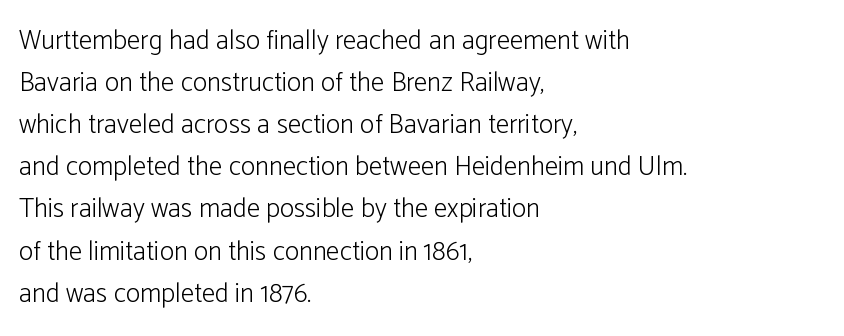
{"italic": "no", "bold": "no", "underline": "no", "align": "left", "line_spacing": "normal", "line_spacing_ratio": 1.56, "letter_spacing": "normal", "letter_spacing_em": 0.0, "glyph_px": 27}
